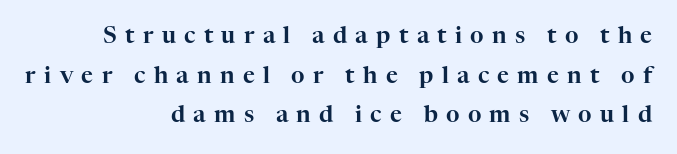
The image shows 23 px text type, upright; set right-aligned, line spacing 1.72x, unusually wide letter spacing (+0.36 em), not underlined.
